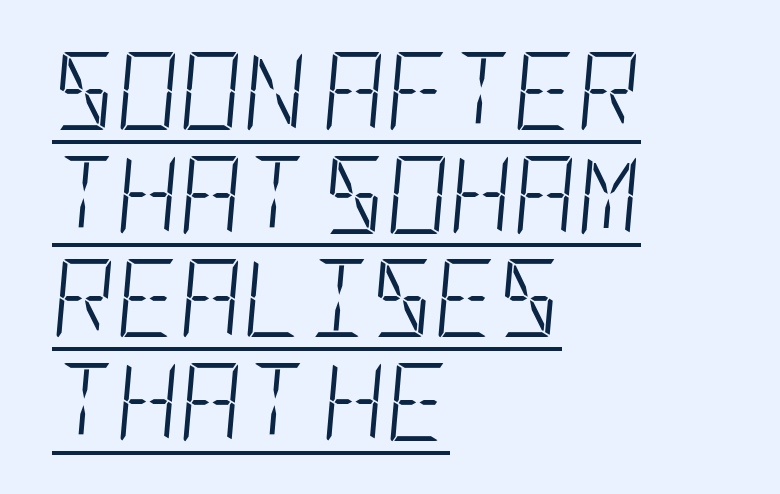
In terms of leading, this rendering sits right in the middle. The glyphs are accompanied by a horizontal stroke just below them. Here the glyphs are tracked normally, forming tight word shapes. Stems here are at most as thick as an everyday book face.
